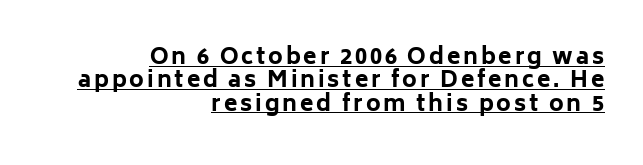
Q: Is the text bold? A: Yes.
Q: Is the text italic (slanted)? A: No, it is upright.
Q: Is the text underlined? A: Yes.
Q: How is the paragraph aligned? A: Right-aligned.
Q: Is the spacing between lines tight, normal or loose? A: Tight.
